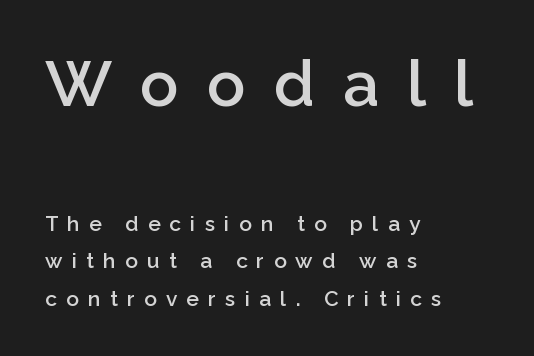
{"serif": "no", "italic": "no", "bold": "semi", "weight": "semibold", "width": "normal", "stroke_contrast": "low", "x_height": "medium", "monospaced": "no", "underline": "no", "align": "left", "line_spacing_ratio": 1.79, "letter_spacing": "wide", "letter_spacing_em": 0.44, "larger_block": "first", "size_ratio": 3.05, "glyph_px": 64}
